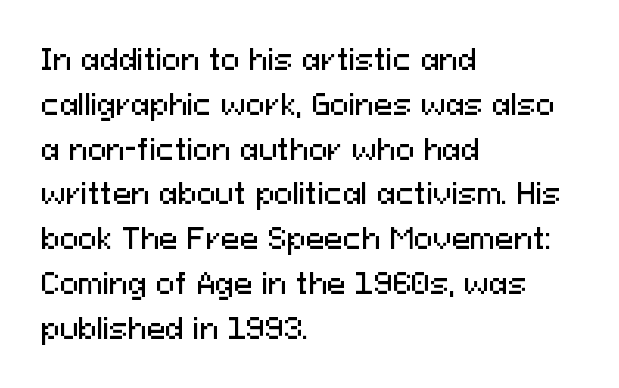
{"serif": "no", "italic": "no", "width": "normal", "stroke_contrast": "medium", "x_height": "medium", "monospaced": "no", "underline": "no", "align": "left", "line_spacing": "normal", "line_spacing_ratio": 1.6, "letter_spacing": "normal", "letter_spacing_em": 0.0, "glyph_px": 28}
